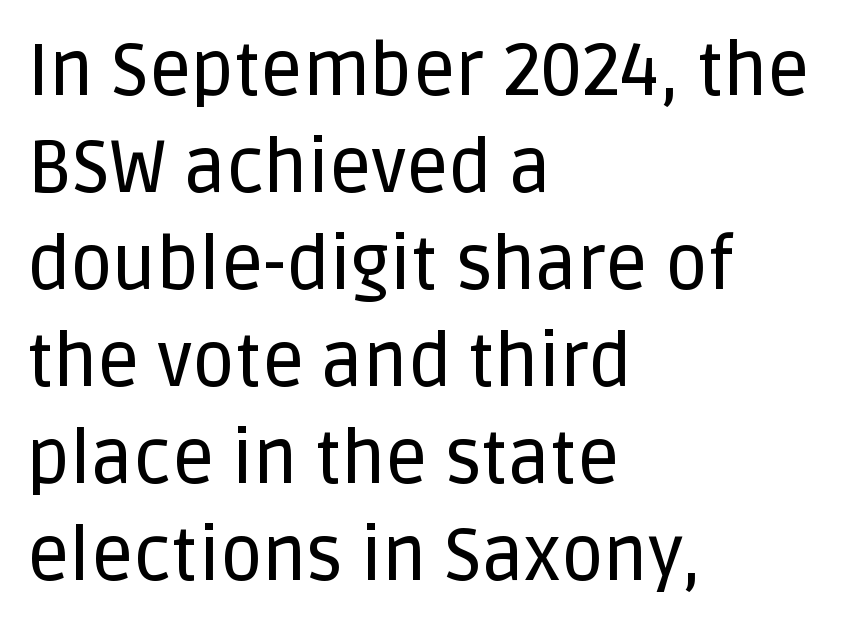
{"serif": "no", "italic": "no", "width": "normal", "stroke_contrast": "low", "x_height": "large", "monospaced": "no", "underline": "no", "align": "left", "line_spacing": "normal", "line_spacing_ratio": 1.33, "letter_spacing": "normal", "letter_spacing_em": 0.0, "glyph_px": 73}
